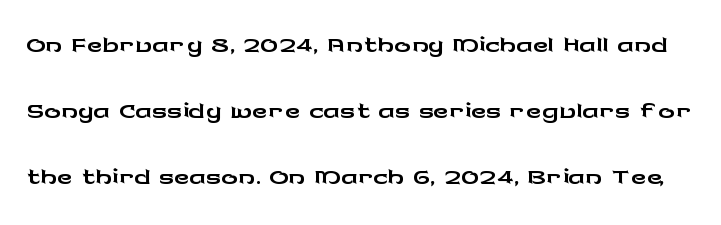
{"serif": "no", "italic": "no", "width": "wide", "stroke_contrast": "low", "x_height": "medium", "monospaced": "no", "underline": "no", "line_spacing": "normal", "line_spacing_ratio": 1.57, "letter_spacing": "normal", "letter_spacing_em": 0.0, "glyph_px": 42}
